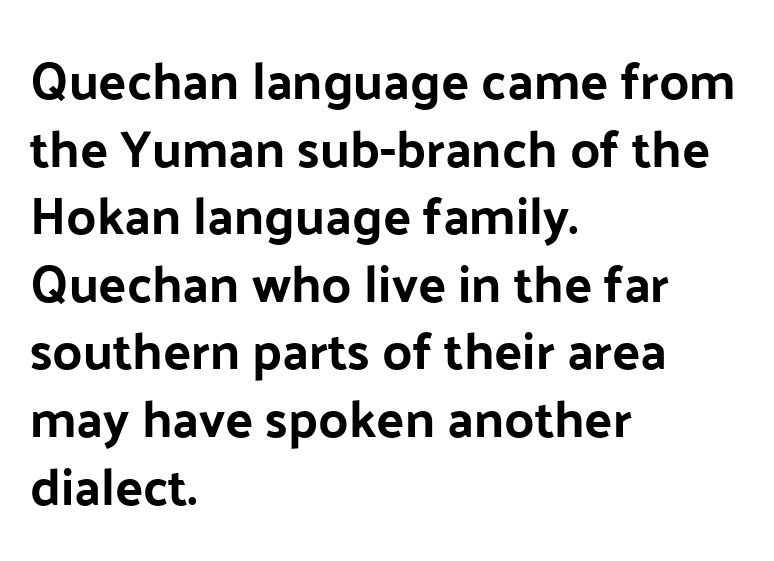
Q: Is the text italic (slanted)? A: No, it is upright.
Q: Is the typeface a serif or a sans-serif typeface? A: Sans-serif.
Q: Is the text underlined? A: No.
Q: How is the paragraph aligned? A: Left-aligned.
Q: Is the spacing between letters normal or unusually wide? A: Normal.
Q: Is the spacing between lines tight, normal or loose? A: Normal.
Q: Width (condensed, normal, or wide)? A: Normal.
Q: Stroke contrast? A: Low.
Q: x-height? A: Medium.
Q: Monospaced? A: No.
